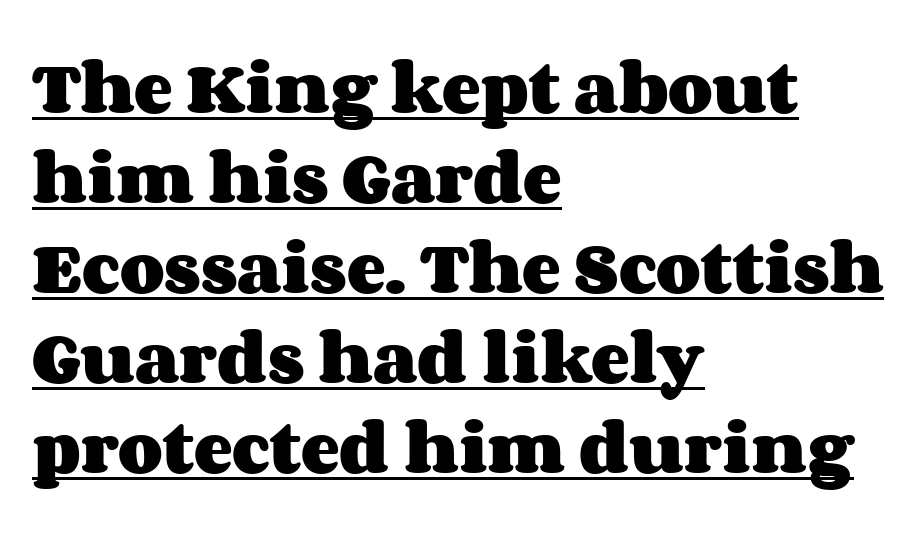
Q: Is the text bold? A: Yes.
Q: Is the text italic (slanted)? A: No, it is upright.
Q: Is the text underlined? A: Yes.
Q: How is the paragraph aligned? A: Left-aligned.
Q: Is the spacing between letters normal or unusually wide? A: Normal.
Q: Is the spacing between lines tight, normal or loose? A: Normal.
Q: Width (condensed, normal, or wide)? A: Wide.
Q: Stroke contrast? A: Medium.
Q: x-height? A: Large.
Q: Monospaced? A: No.
